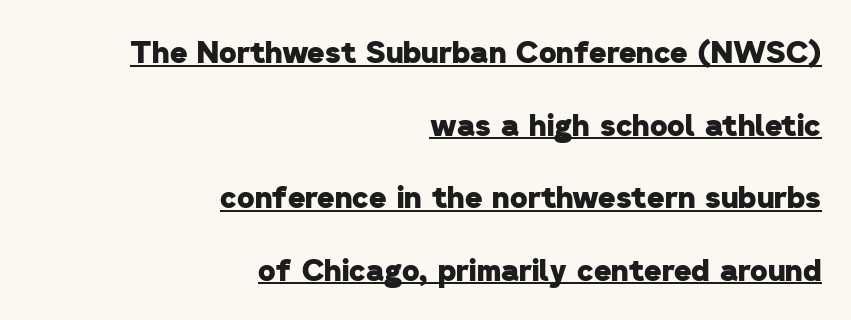
Notice how the passage keeps a crisp vertical edge on the right only. These lines stand farther apart than default settings would place them. Is this a fixed-width face? No — the glyphs have proportional, varying widths. The font family rendered here belongs to the sans-serif group. Compared with an ordinary text face, these strokes are far heavier — a full bold. Students, observe the line beneath the letters — that is underlining.
